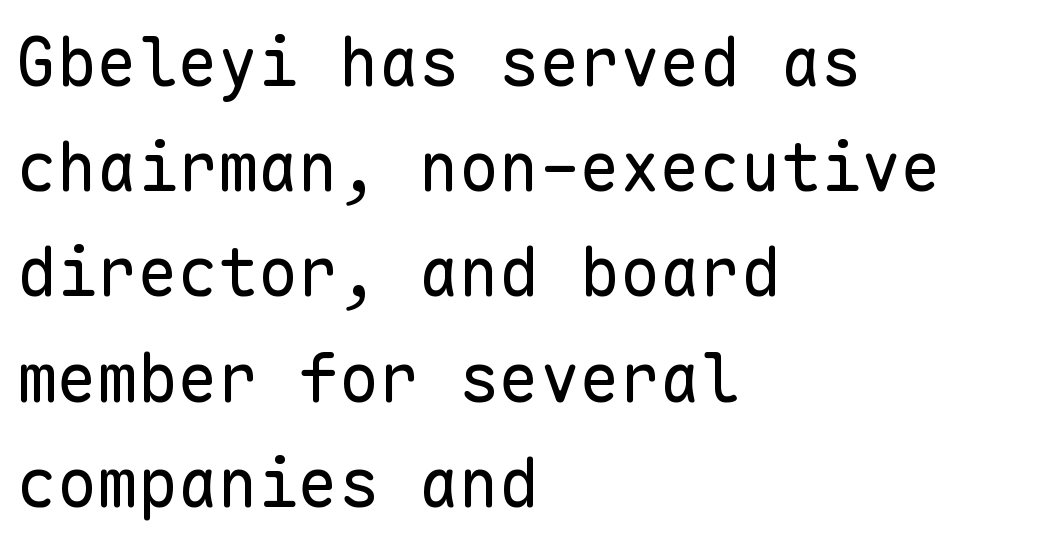
Q: Is the text bold? A: No.
Q: Is the text italic (slanted)? A: No, it is upright.
Q: Is the typeface a serif or a sans-serif typeface? A: Sans-serif.
Q: Is the text underlined? A: No.
Q: How is the paragraph aligned? A: Left-aligned.
Q: Is the spacing between letters normal or unusually wide? A: Normal.
Q: Is the spacing between lines tight, normal or loose? A: Normal.
Q: Width (condensed, normal, or wide)? A: Normal.
Q: Stroke contrast? A: Low.
Q: x-height? A: Medium.
Q: Monospaced? A: Yes.
